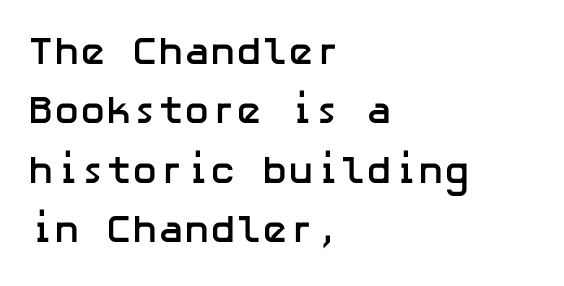
Normally led — the rows are evenly, conventionally spaced. In terms of posture, this sample is upright. Line beginnings align vertically; line endings do not. Every letter is thick-stroked: bold, no question.
